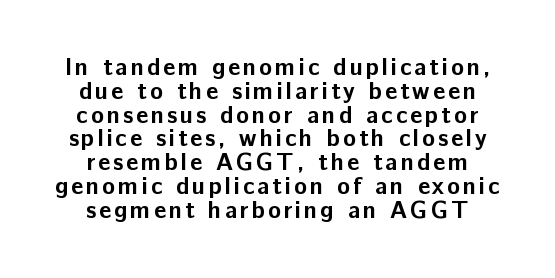
Only glyphs here, with clear space below each row. This is roman type, the default non-slanted kind. What's the leading like? Squeezed, with rows nearly overlapping. The typesetting leans heavy: a genuine bold.
